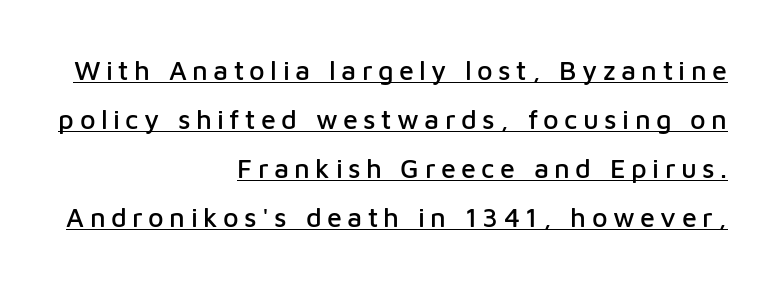
Q: Is the text italic (slanted)? A: No, it is upright.
Q: Is the text underlined? A: Yes.
Q: How is the paragraph aligned? A: Right-aligned.
Q: Is the spacing between letters normal or unusually wide? A: Unusually wide.
